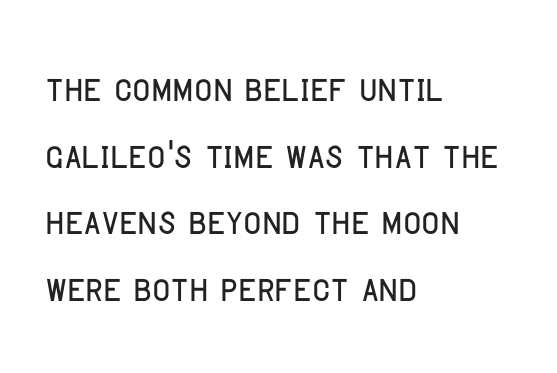
The lettering holds an erect, upright posture throughout. Glyph-to-glyph distance matches everyday printed text. Has an underline been added? It has not. Where is the straight margin? On the left.
